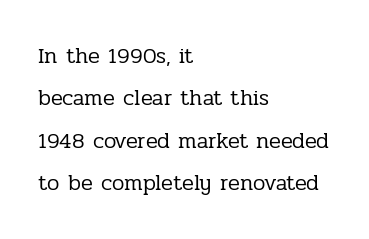
Q: Is the text bold? A: No.
Q: Is the text italic (slanted)? A: No, it is upright.
Q: Is the text underlined? A: No.
Q: How is the paragraph aligned? A: Left-aligned.
Q: Is the spacing between letters normal or unusually wide? A: Normal.
Q: Is the spacing between lines tight, normal or loose? A: Loose.
